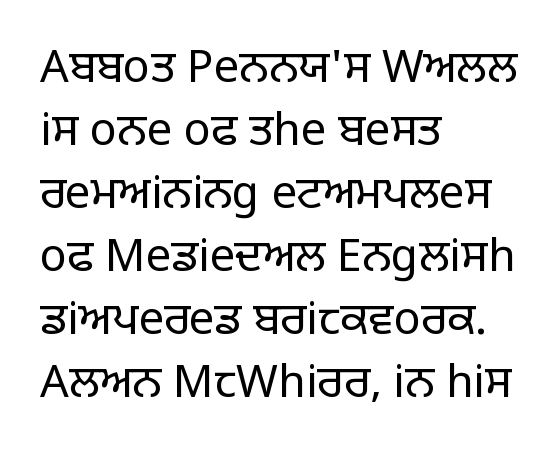
{"serif": "no", "italic": "no", "bold": "no", "weight": "regular", "width": "normal", "stroke_contrast": "low", "x_height": "large", "monospaced": "no", "underline": "no", "align": "left", "line_spacing": "normal", "line_spacing_ratio": 1.4, "letter_spacing": "normal", "letter_spacing_em": 0.0, "glyph_px": 45}
